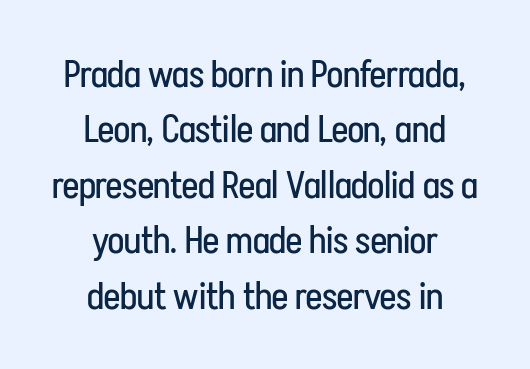
No italicization has been applied; the sample stays upright. If you folded the block vertically in half, each line would mirror itself in length. Observe the absence of serifs on each vertical stroke in this sample. A clean baseline with only descenders dipping below it. Normally led — the rows are evenly, conventionally spaced.
